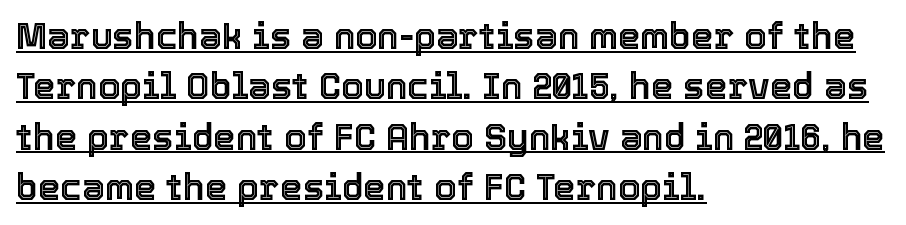
The image shows 36 px text type, upright; set left-aligned, normal line spacing (1.4x), normal letter spacing, underlined; a medium x-height.
